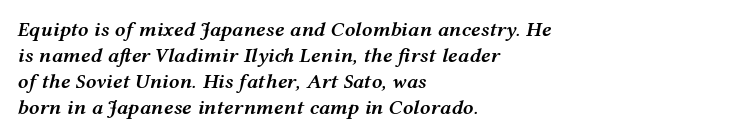
There is no visible air inserted between adjacent glyphs. Every character sits at an angle, as italics do. Just letters on the line, the space beneath them empty. The typesetter chose a ragged-right arrangement here. The characters look somewhat weighty, a semibold short of true bold.
